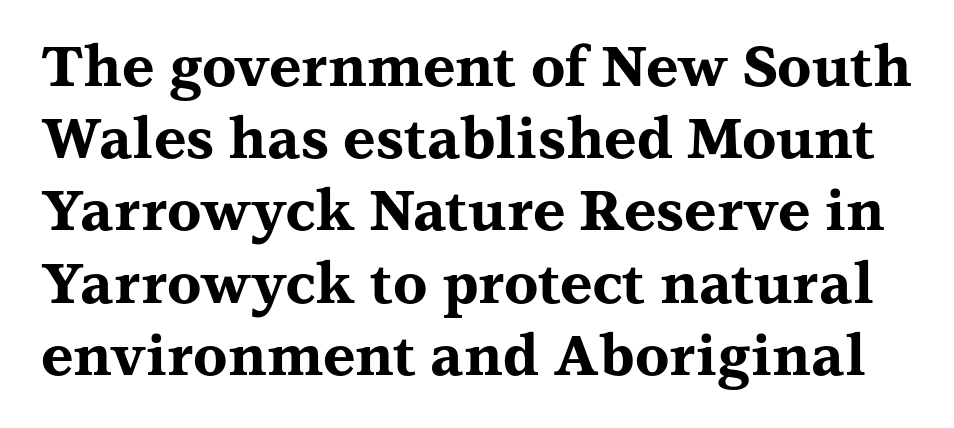
Q: Is the text bold? A: Yes.
Q: Is the text italic (slanted)? A: No, it is upright.
Q: Is the typeface a serif or a sans-serif typeface? A: Serif.
Q: Is the text underlined? A: No.
Q: Is the spacing between letters normal or unusually wide? A: Normal.
Q: Is the spacing between lines tight, normal or loose? A: Normal.
Q: Width (condensed, normal, or wide)? A: Wide.
Q: Stroke contrast? A: Medium.
Q: x-height? A: Medium.
Q: Monospaced? A: No.
